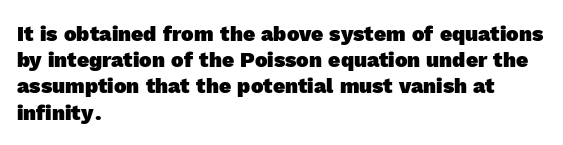
Q: Is the text bold? A: Yes.
Q: Is the text underlined? A: No.
Q: How is the paragraph aligned? A: Left-aligned.
Q: Is the spacing between letters normal or unusually wide? A: Normal.
Q: Is the spacing between lines tight, normal or loose? A: Normal.
